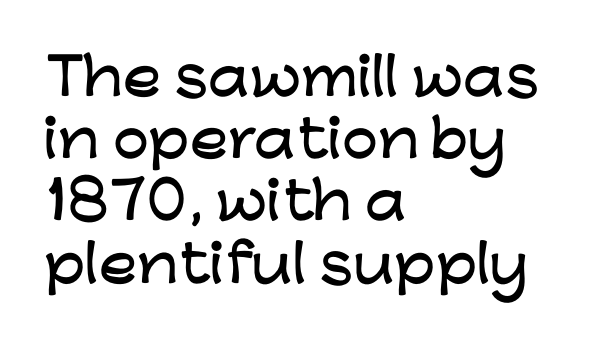
The image shows 51 px wide sans-serif type, upright; set left-aligned, line spacing 1.22x, normal letter spacing, not underlined; low stroke contrast and a medium x-height.
